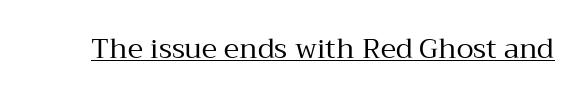
Words appear dense and cohesive because spacing is normal. Does the lettering tilt? It doesn't — this is upright. Decoration check: the copy is underlined. The typesetting does not lean heavy: it is not bold. Looks like regular typesetting: each glyph gets only the width it needs.
